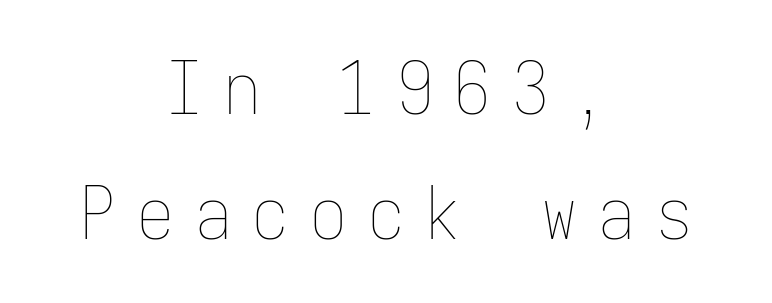
Q: Is the text bold? A: No.
Q: Is the text italic (slanted)? A: No, it is upright.
Q: Is the text underlined? A: No.
Q: How is the paragraph aligned? A: Centered.
Q: Is the spacing between letters normal or unusually wide? A: Unusually wide.
Q: Width (condensed, normal, or wide)? A: Condensed.
Q: Stroke contrast? A: Low.
Q: x-height? A: Medium.
Q: Monospaced? A: Yes.
